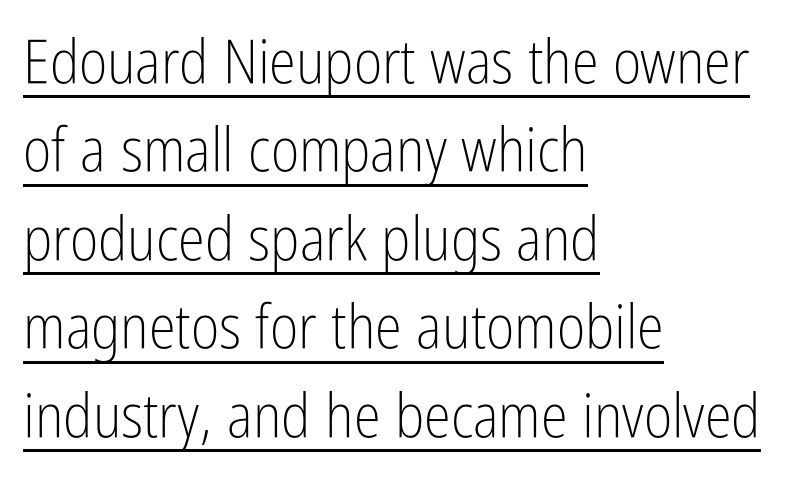
The image shows 61 px light, condensed sans-serif type, upright; set left-aligned, normal line spacing (1.45x), normal letter spacing, underlined; low stroke contrast and a medium x-height.
